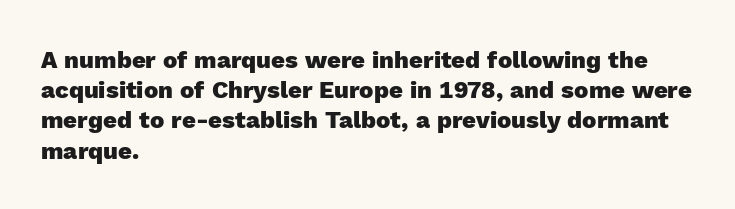
Q: Is the text bold? A: Yes.
Q: Is the text italic (slanted)? A: No, it is upright.
Q: Is the text underlined? A: No.
Q: How is the paragraph aligned? A: Left-aligned.
Q: Is the spacing between letters normal or unusually wide? A: Normal.
Q: Is the spacing between lines tight, normal or loose? A: Normal.
